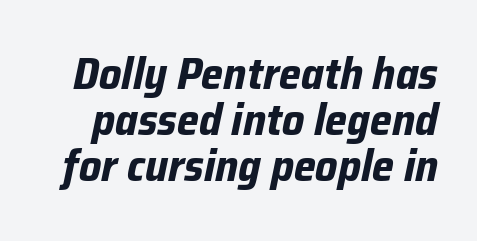
Q: Is the text bold? A: Yes.
Q: Is the text italic (slanted)? A: Yes, it leans right by about 12 degrees.
Q: Is the text underlined? A: No.
Q: Is the spacing between letters normal or unusually wide? A: Normal.
Q: Is the spacing between lines tight, normal or loose? A: Tight.
Q: Width (condensed, normal, or wide)? A: Normal.
Q: Stroke contrast? A: Low.
Q: x-height? A: Medium.
Q: Monospaced? A: No.
